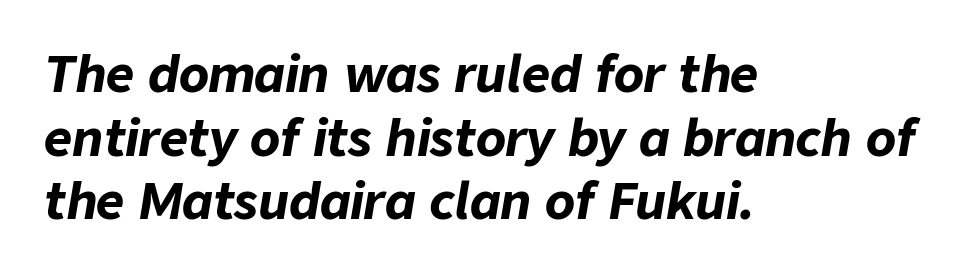
The image shows 49 px bold type, italic (leaning right); set left-aligned, normal line spacing (1.3x), normal letter spacing, not underlined; low stroke contrast and a medium x-height.
